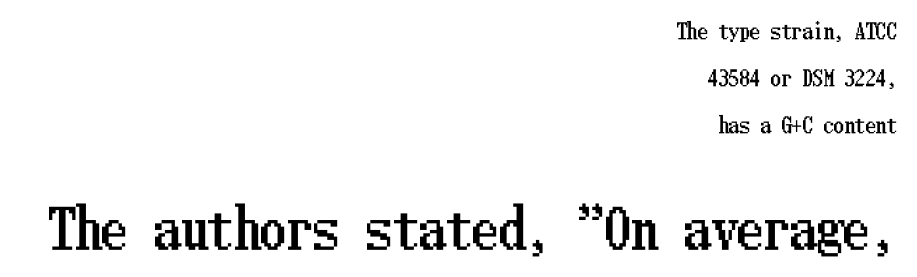
Which margin do the lines hug? The right one — the left edge is uneven. How are the letters spaced? Ordinarily, with no added tracking. A typesetter would mark this as roman, not italic. Vertically, the passage feels expansive, rows floating well apart. Reading top to bottom, the characters get bigger at the block break. No word sits above an underline.
